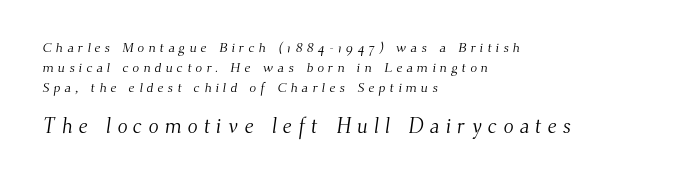
Q: Is the text bold? A: No.
Q: Is the text underlined? A: No.
Q: How is the paragraph aligned? A: Left-aligned.
Q: Is the spacing between letters normal or unusually wide? A: Unusually wide.
Q: Is the spacing between lines tight, normal or loose? A: Normal.
Q: Which block of text is set in a larger size, the first (top) or the second (bottom)? A: The second (bottom) one.
